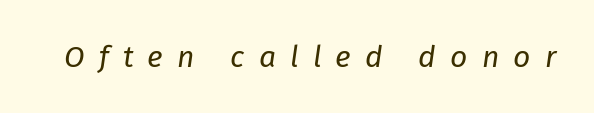
Q: Is the text bold? A: No.
Q: Is the text italic (slanted)? A: Yes, it leans right by about 8 degrees.
Q: Is the text underlined? A: No.
Q: Is the spacing between letters normal or unusually wide? A: Unusually wide.
Q: Width (condensed, normal, or wide)? A: Normal.
Q: Stroke contrast? A: Low.
Q: x-height? A: Medium.
Q: Monospaced? A: No.
